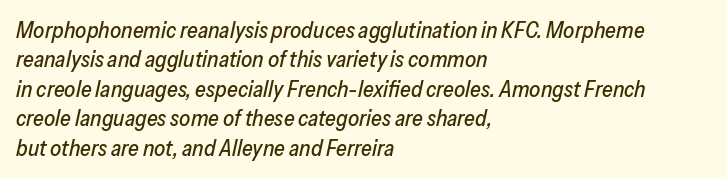
Q: Is the text italic (slanted)? A: Yes, it leans right by about 13 degrees.
Q: Is the text underlined? A: No.
Q: How is the paragraph aligned? A: Left-aligned.
Q: Is the spacing between letters normal or unusually wide? A: Normal.
Q: Is the spacing between lines tight, normal or loose? A: Normal.
